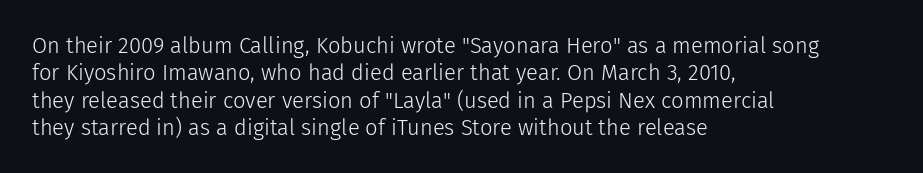
The image shows 22 px text type, upright; set left-aligned, line spacing 1.24x, normal letter spacing, not underlined.
